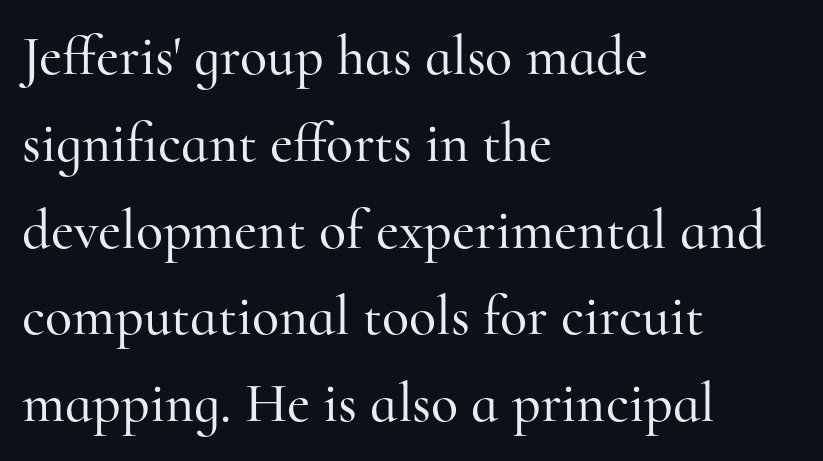
Q: Is the text italic (slanted)? A: No, it is upright.
Q: Is the typeface a serif or a sans-serif typeface? A: Serif.
Q: Is the text underlined? A: No.
Q: How is the paragraph aligned? A: Left-aligned.
Q: Is the spacing between letters normal or unusually wide? A: Normal.
Q: Is the spacing between lines tight, normal or loose? A: Normal.
Q: Width (condensed, normal, or wide)? A: Normal.
Q: Stroke contrast? A: High.
Q: x-height? A: Small.
Q: Monospaced? A: No.
